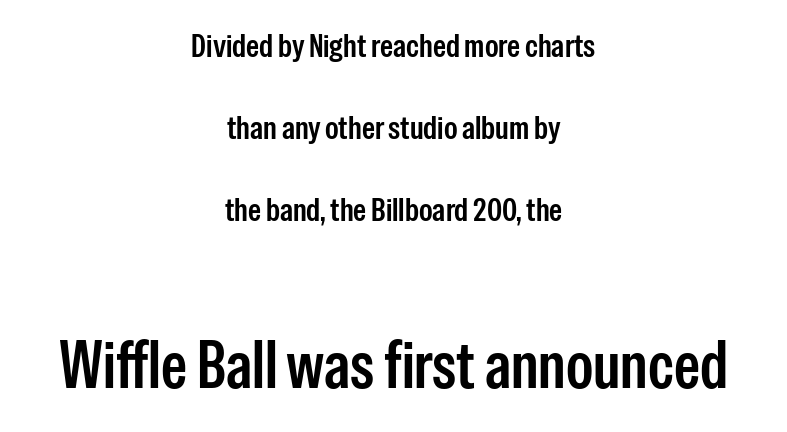
The image shows 66 px semibold, condensed sans-serif type, upright; set centered, loose line spacing (2.48x), normal letter spacing, not underlined; the second (bottom) block is 2.0x larger; low stroke contrast and a medium x-height.
